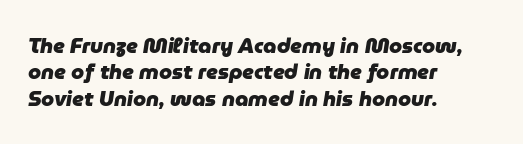
The image shows 21 px bold type, italic (leaning right); set left-aligned, normal line spacing (1.26x), normal letter spacing, not underlined.
